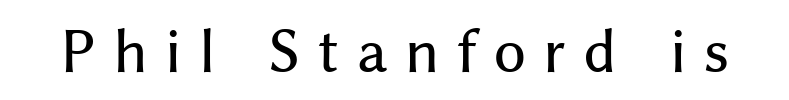
The passage shown is not underscored anywhere. The rendering inserts visible extra space after every character. Character widths vary here, with narrow letters taking less room than wide ones. The specimen reads as upright at a glance.
